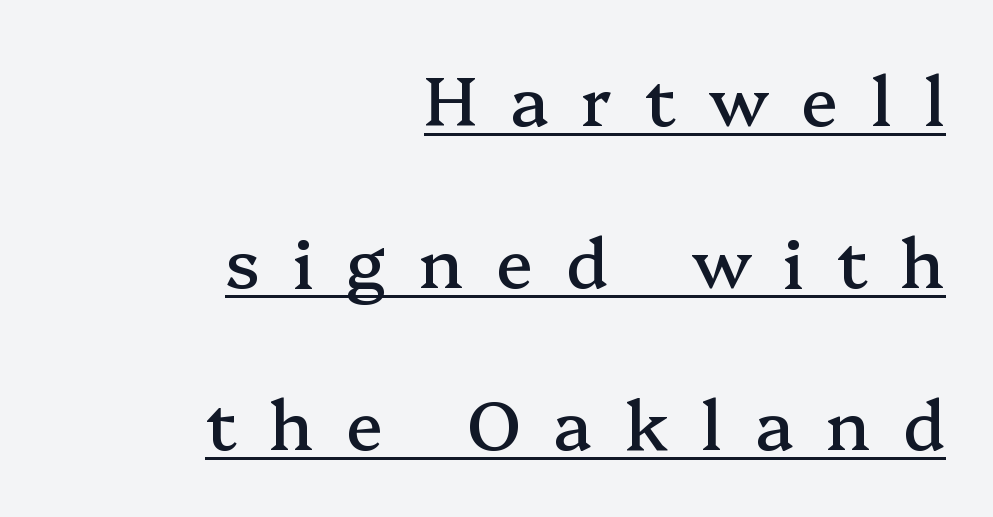
The image shows 69 px serif type, upright; set right-aligned, loose line spacing (2.35x), unusually wide letter spacing (+0.47 em), underlined; medium stroke contrast and a medium x-height.
